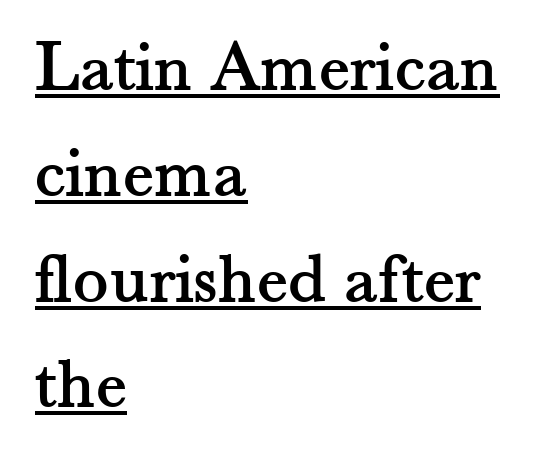
The image shows 74 px serif type, upright; set left-aligned, normal line spacing (1.43x), normal letter spacing, underlined; medium stroke contrast and a small x-height.
